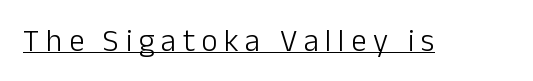
Substantial extra tracking has been applied to these lines. The cut favours lightness, reaching ordinary text weight at its darkest. Descenders here cross a horizontal rule under the line. A typesetter would call this proportional, since set widths differ per character. Grotesque or geometric, the face here clearly has no serifs. The lettering holds an erect, upright posture throughout.
